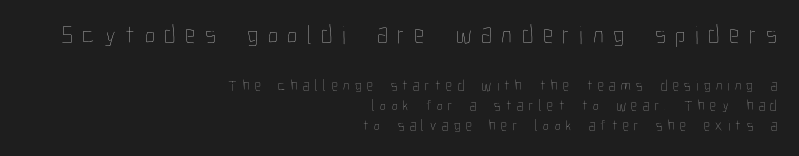
Horizontally, the lines are justified to the trailing edge only. The earlier block is typeset at a bigger size than the later block. What's the leading like? Ordinary, nothing unusual. Only glyphs here, with clear space below each row. The passage shown is not bold in any degree.
